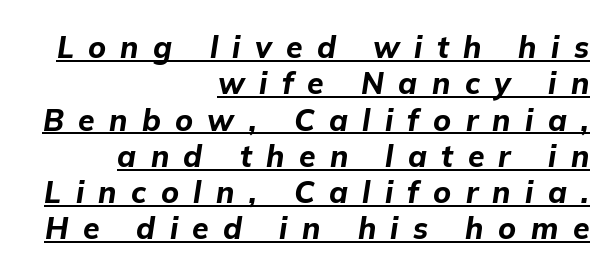
Q: Is the text bold? A: Yes.
Q: Is the text italic (slanted)? A: Yes, it leans right by about 9 degrees.
Q: Is the text underlined? A: Yes.
Q: How is the paragraph aligned? A: Right-aligned.
Q: Is the spacing between letters normal or unusually wide? A: Unusually wide.
Q: Width (condensed, normal, or wide)? A: Normal.
Q: Stroke contrast? A: Low.
Q: x-height? A: Medium.
Q: Monospaced? A: No.
